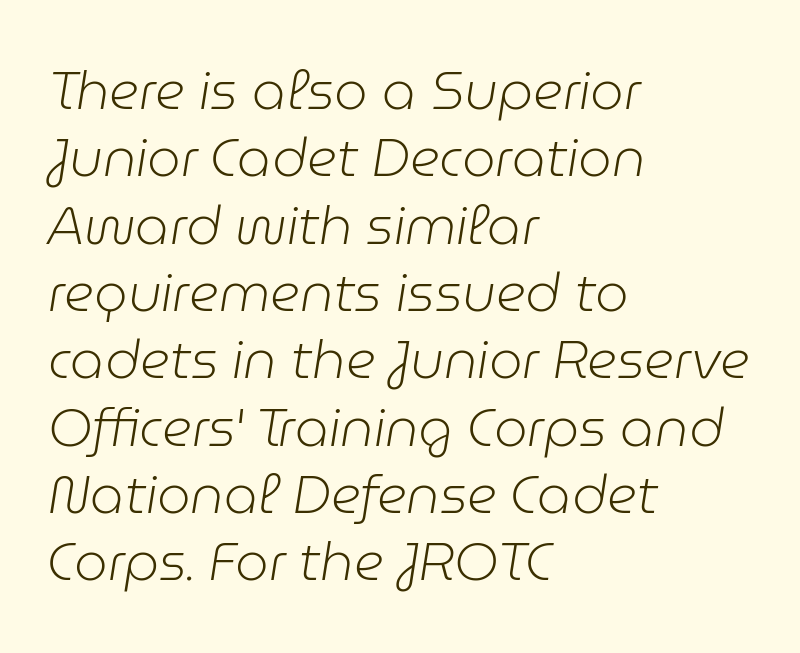
The image shows 53 px light type, italic (leaning right); set left-aligned, normal line spacing (1.27x), normal letter spacing, not underlined; low stroke contrast and a medium x-height.
